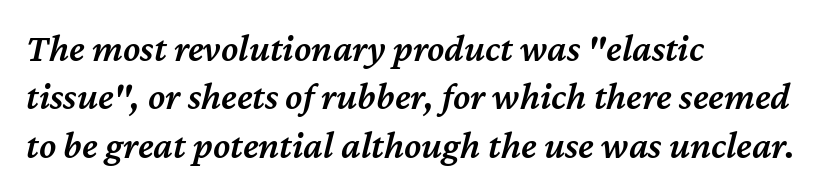
The image shows 39 px semibold type, italic (leaning right); set left-aligned, line spacing 1.24x, normal letter spacing, not underlined; medium stroke contrast and a medium x-height.
